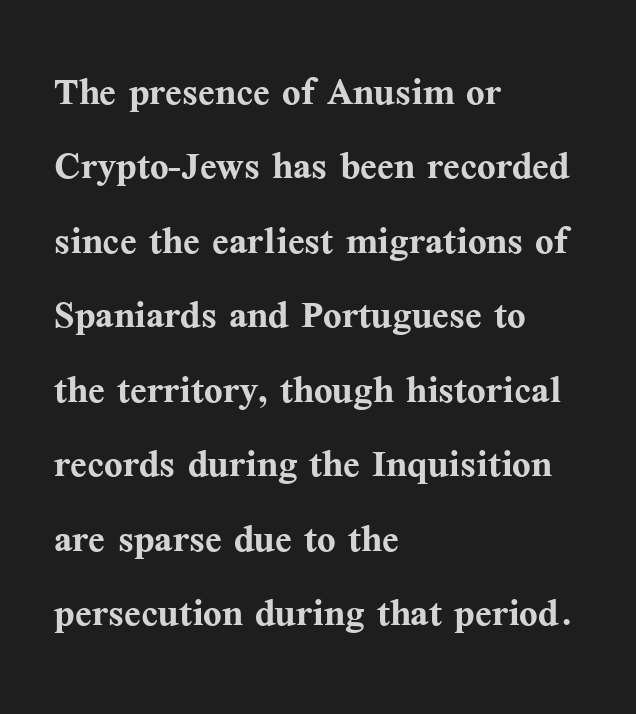
The image shows 49 px semibold serif type, upright; set left-aligned, normal line spacing (1.52x), normal letter spacing, not underlined; medium stroke contrast and a medium x-height.
